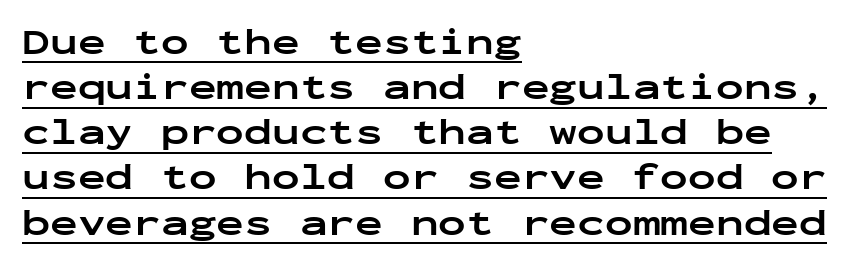
Q: Is the text bold? A: Yes.
Q: Is the text italic (slanted)? A: No, it is upright.
Q: Is the typeface a serif or a sans-serif typeface? A: Sans-serif.
Q: Is the text underlined? A: Yes.
Q: How is the paragraph aligned? A: Left-aligned.
Q: Is the spacing between letters normal or unusually wide? A: Normal.
Q: Width (condensed, normal, or wide)? A: Wide.
Q: Stroke contrast? A: Low.
Q: x-height? A: Medium.
Q: Monospaced? A: Yes.
